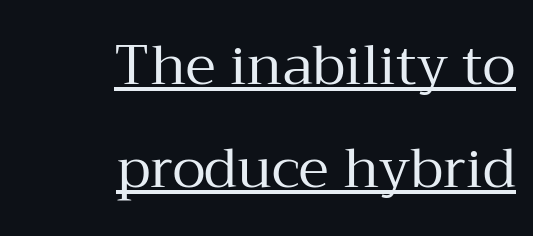
The rendering uses natural spacing where letterforms have individual widths. Tracking here is standard; glyphs follow each other at the usual distance. The passage is arranged like a letterhead date or caption credit — flush right. A rule runs beneath these lines of type. Posture: vertical.
